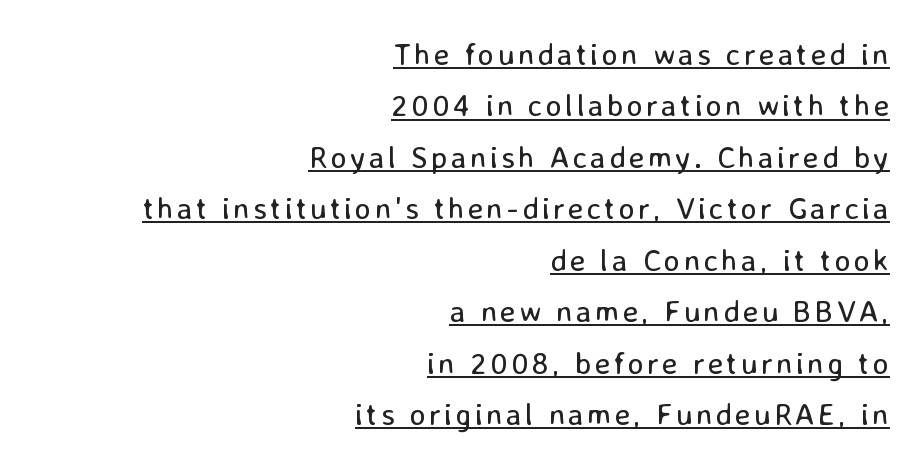
The image shows 31 px regular-weight sans-serif type, upright; set right-aligned, normal line spacing (1.66x), underlined; low stroke contrast and a medium x-height.
